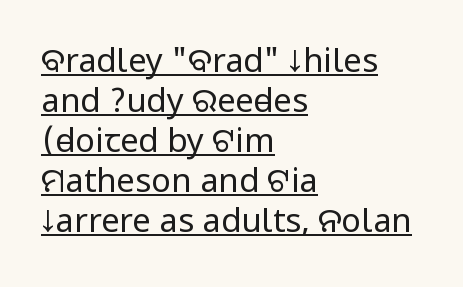
The image shows 33 px regular-weight, condensed sans-serif type, upright; set left-aligned, line spacing 1.21x, normal letter spacing, underlined; low stroke contrast.
